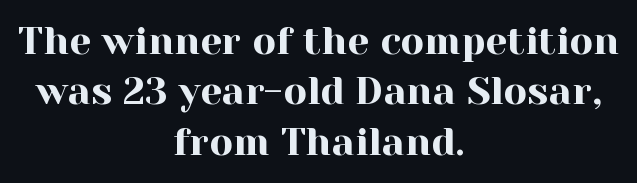
Interline gaps are of average width in this sample. Any mark beneath the type? The region is blank. It's the straight-up-and-down kind of type. Spacing verdict: proportional, widths tailored to each character. The compositor balanced each line on the midline. Words appear dense and cohesive because spacing is normal.
